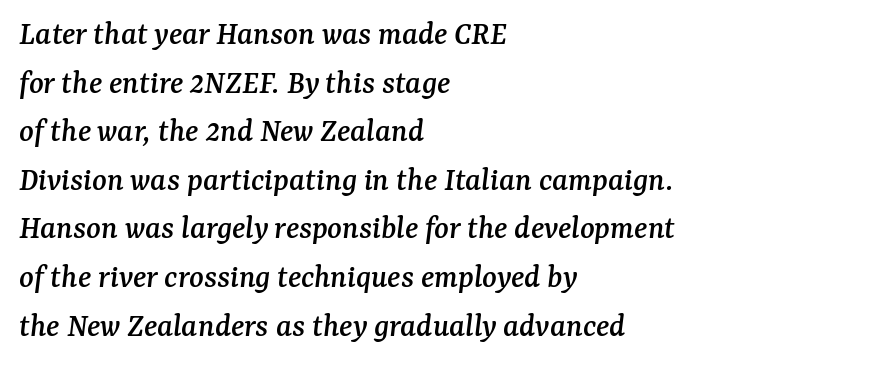
The image shows 34 px serif type, italic (leaning right); set left-aligned, normal line spacing (1.43x), normal letter spacing, not underlined; medium stroke contrast and a medium x-height.
